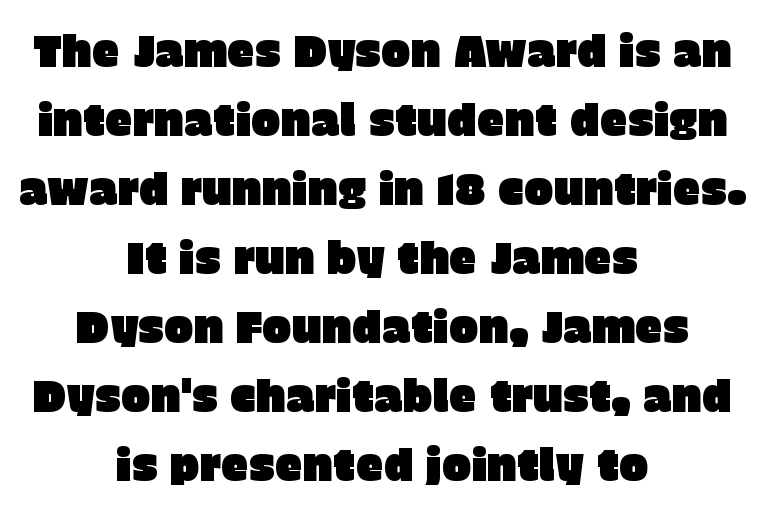
The specimen omits any rule beneath the text block's lines. You could not count columns in this text — the font is proportionally spaced. No italicization has been applied; the sample stays upright. Here the glyphs are tracked normally, forming tight word shapes.
